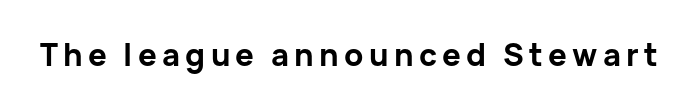
Q: Is the text bold? A: Yes.
Q: Is the text italic (slanted)? A: No, it is upright.
Q: Is the typeface a serif or a sans-serif typeface? A: Sans-serif.
Q: Is the text underlined? A: No.
Q: Width (condensed, normal, or wide)? A: Normal.
Q: Stroke contrast? A: Low.
Q: x-height? A: Medium.
Q: Monospaced? A: No.
